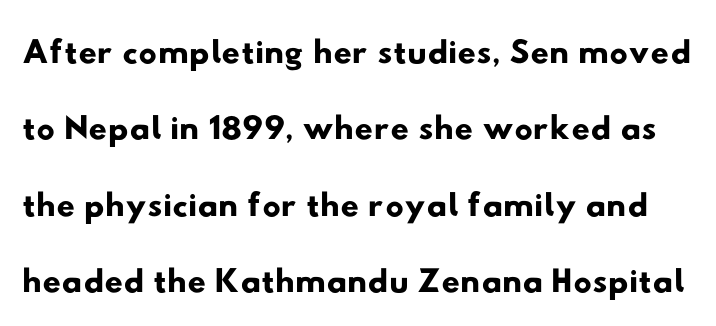
{"serif": "no", "width": "wide", "stroke_contrast": "low", "x_height": "small", "monospaced": "no", "underline": "no", "line_spacing": "normal", "line_spacing_ratio": 1.5, "letter_spacing": "normal", "letter_spacing_em": 0.0, "glyph_px": 51}
